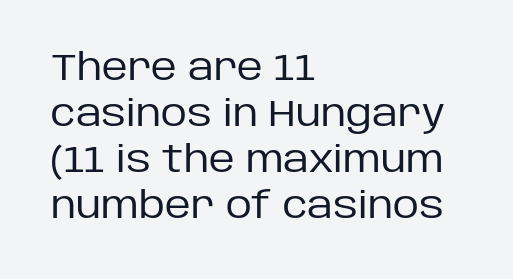
The image shows 36 px regular-weight sans-serif type, upright; set left-aligned, normal line spacing (1.28x), normal letter spacing, not underlined; low stroke contrast and a large x-height.
